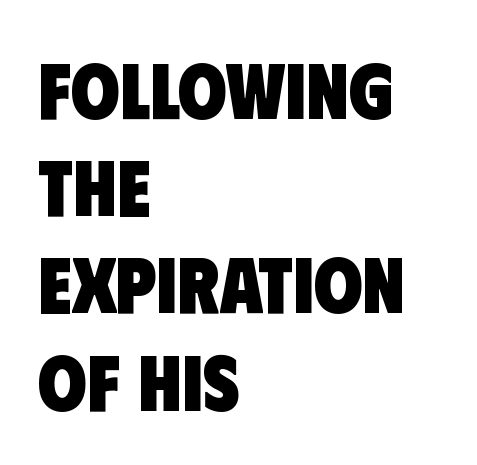
Unlike a traditional serif, this face leaves its strokes unadorned. Beneath every word, the page is bare. This rendering leaves character spacing at its baseline value. The glyphs have the mass of a bold cut. Here the designer chose a conventional face with non-uniform glyph widths.
